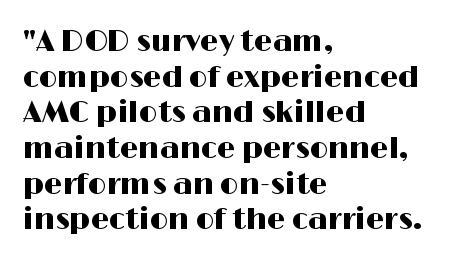
Q: Is the text italic (slanted)? A: No, it is upright.
Q: Is the typeface a serif or a sans-serif typeface? A: Sans-serif.
Q: Is the text underlined? A: No.
Q: How is the paragraph aligned? A: Left-aligned.
Q: Is the spacing between letters normal or unusually wide? A: Normal.
Q: Width (condensed, normal, or wide)? A: Wide.
Q: Stroke contrast? A: High.
Q: x-height? A: Medium.
Q: Monospaced? A: No.
